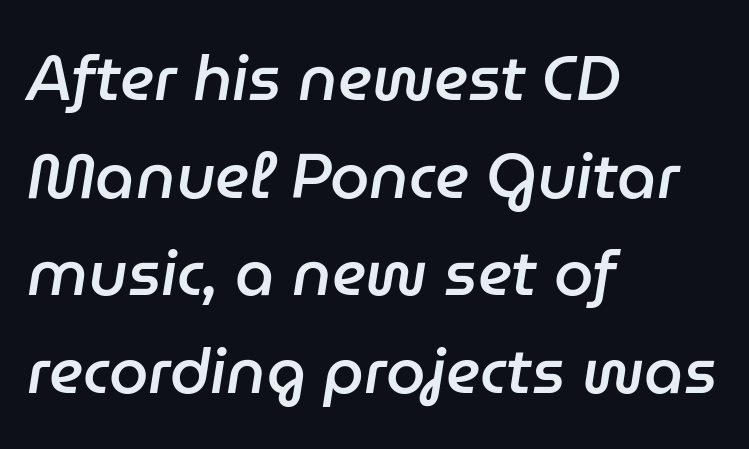
{"italic": "yes", "lean": "right", "slant_degrees": 9, "bold": "semi", "weight": "semibold", "width": "normal", "stroke_contrast": "low", "x_height": "medium", "monospaced": "no", "underline": "no", "align": "left", "line_spacing": "normal", "line_spacing_ratio": 1.55, "letter_spacing": "normal", "letter_spacing_em": 0.0, "glyph_px": 63}
